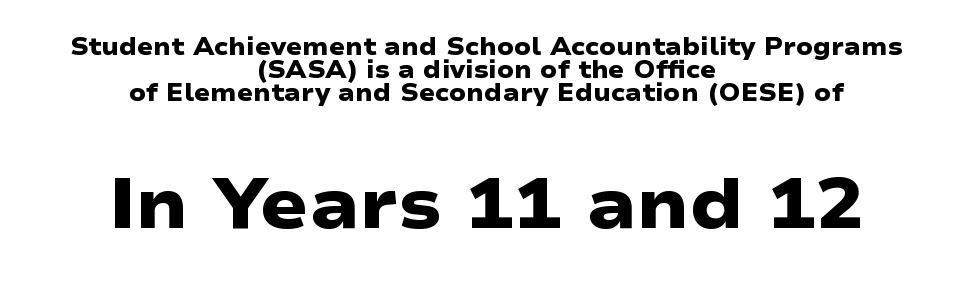
The image shows 71 px heavy, wide sans-serif type; set centered, tight line spacing (0.96x), normal letter spacing, not underlined; the second (bottom) block is 2.96x larger; low stroke contrast and a medium x-height.
